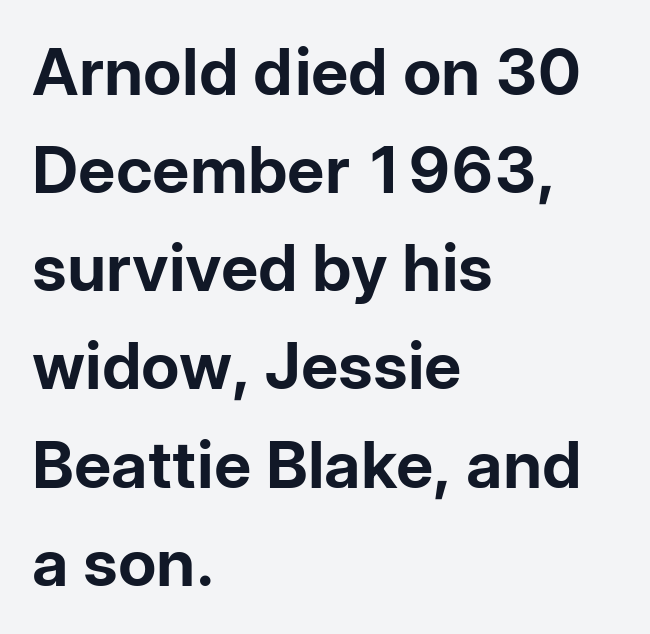
Every letter is thick-stroked: bold, no question. These lines are composed in type without serifs. Students, observe: this is what conventionally led text looks like. Italic: no, the glyphs are upright roman. Just letters on the line, the space beneath them empty.
